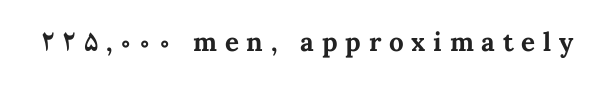
The face used here has the dense, thick strokes of a bold. Descender tails drop into unmarked territory. The typography opts for an upright posture over an oblique one. Students, note that the glyphs here are deliberately spaced far apart.
